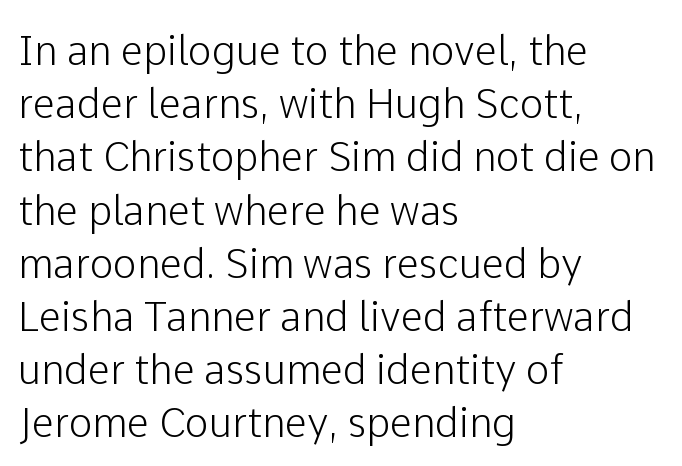
{"serif": "no", "italic": "no", "width": "normal", "stroke_contrast": "low", "x_height": "medium", "monospaced": "no", "underline": "no", "align": "left", "line_spacing": "normal", "line_spacing_ratio": 1.33, "letter_spacing": "normal", "letter_spacing_em": 0.0, "glyph_px": 40}
